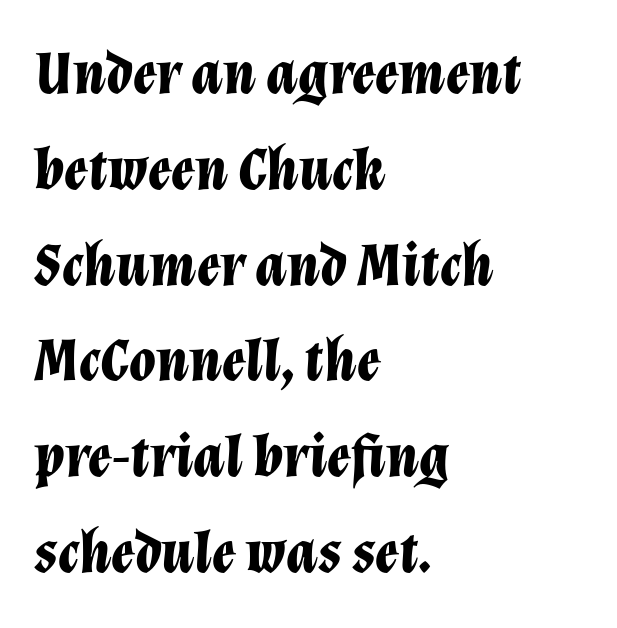
These lines keep a tight, regular rhythm from letter to letter. Any mark beneath the type? The region is blank. Every row of glyphs begins at an identical x-position on the left. Line spacing here is normal. Character widths vary here, with narrow letters taking less room than wide ones. The glyphs have the mass of a bold cut.
